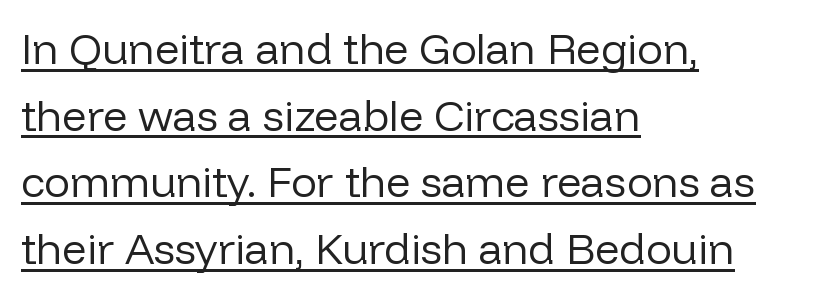
The image shows 43 px regular-weight sans-serif type, upright; set left-aligned, normal line spacing (1.55x), normal letter spacing, underlined; low stroke contrast and a medium x-height.
